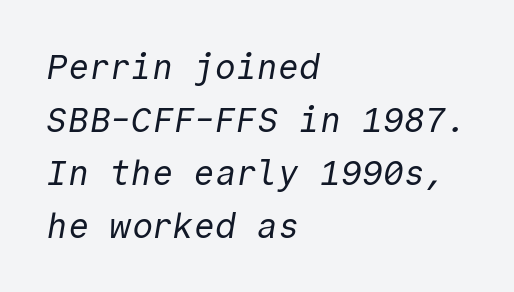
Q: Is the text bold? A: No.
Q: Is the typeface a serif or a sans-serif typeface? A: Sans-serif.
Q: Is the text underlined? A: No.
Q: How is the paragraph aligned? A: Left-aligned.
Q: Is the spacing between letters normal or unusually wide? A: Normal.
Q: Is the spacing between lines tight, normal or loose? A: Normal.
Q: Width (condensed, normal, or wide)? A: Normal.
Q: x-height? A: Medium.
Q: Monospaced? A: Yes.
